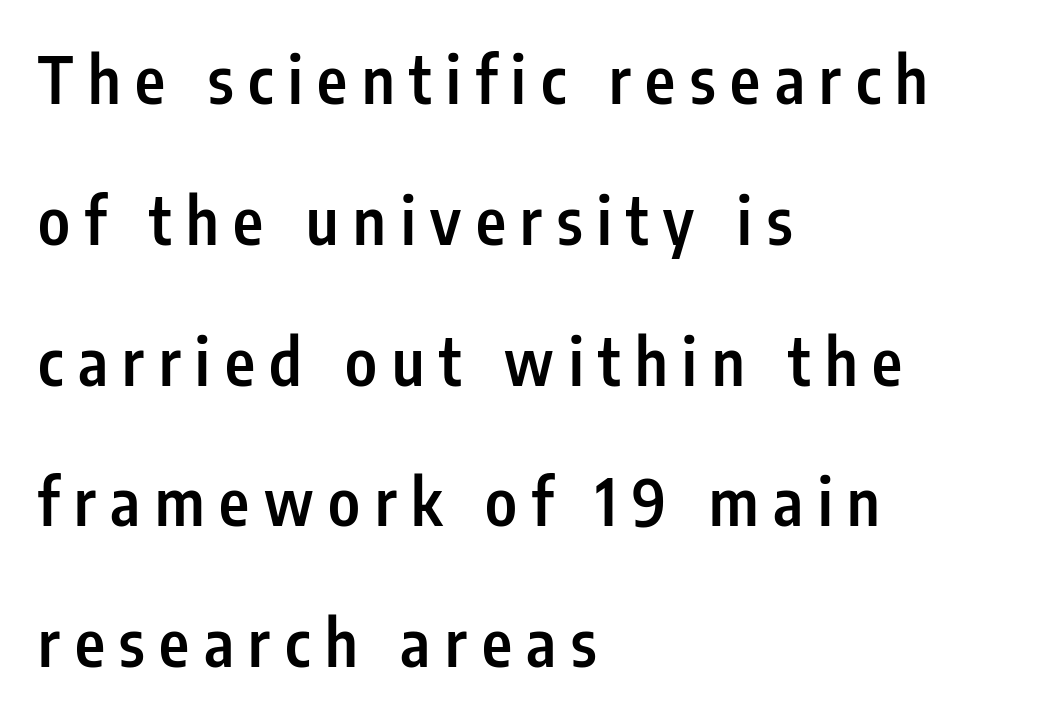
{"serif": "no", "italic": "no", "bold": "semi", "weight": "semibold", "width": "condensed", "stroke_contrast": "low", "x_height": "medium", "monospaced": "no", "underline": "no", "align": "left", "line_spacing": "loose", "line_spacing_ratio": 2.2, "letter_spacing": "wide", "letter_spacing_em": 0.23, "glyph_px": 64}
